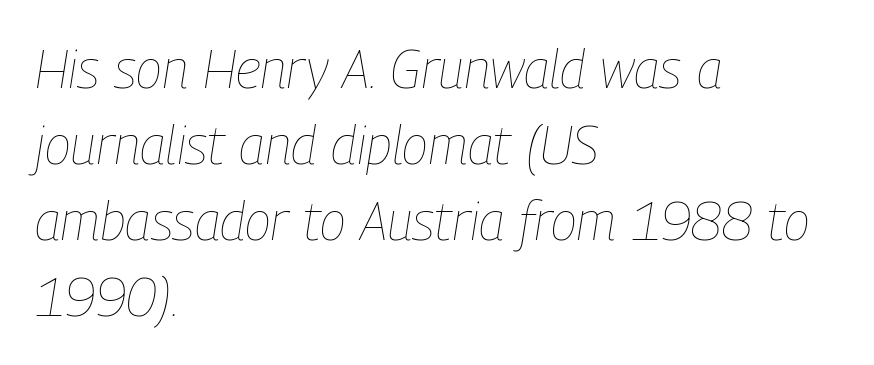
The image shows 54 px thin, condensed type, italic (leaning right); set left-aligned, normal line spacing (1.41x), normal letter spacing, not underlined; low stroke contrast and a medium x-height.
